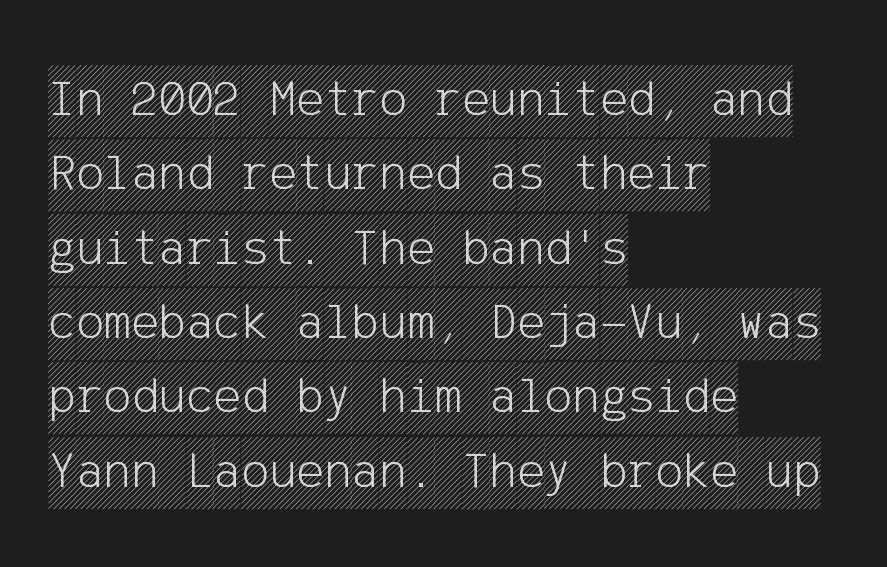
Q: Is the text italic (slanted)? A: No, it is upright.
Q: Is the text underlined? A: No.
Q: How is the paragraph aligned? A: Left-aligned.
Q: Is the spacing between letters normal or unusually wide? A: Normal.
Q: Is the spacing between lines tight, normal or loose? A: Normal.
Q: Width (condensed, normal, or wide)? A: Condensed.
Q: x-height? A: Large.
